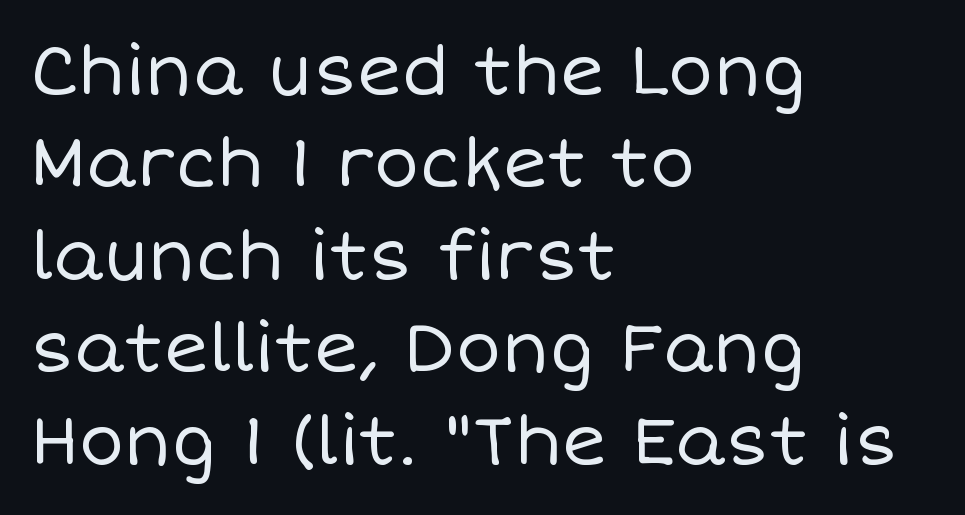
The image shows 68 px regular-weight type, upright; set left-aligned, normal line spacing (1.36x), normal letter spacing, not underlined; low stroke contrast and a large x-height.
